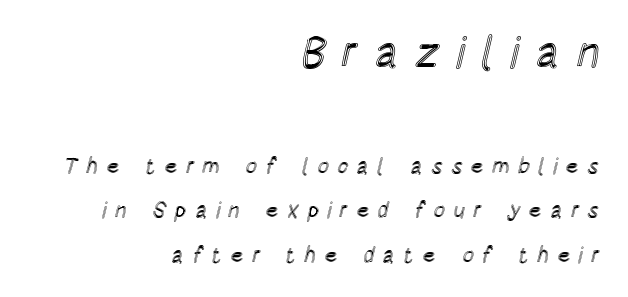
Q: Is the text italic (slanted)? A: Yes.
Q: Is the text underlined? A: No.
Q: How is the paragraph aligned? A: Right-aligned.
Q: Is the spacing between letters normal or unusually wide? A: Unusually wide.
Q: Is the spacing between lines tight, normal or loose? A: Loose.
Q: Which block of text is set in a larger size, the first (top) or the second (bottom)? A: The first (top) one.
Q: Width (condensed, normal, or wide)? A: Condensed.
Q: x-height? A: Large.
Q: Monospaced? A: No.
